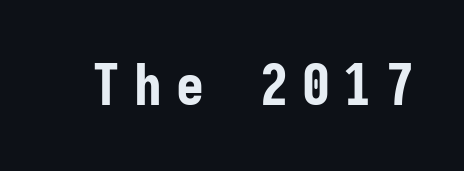
Observe the absence of serifs on each vertical stroke in this sample. The face used here is rendered with a markedly widened letterfit. Style check: upright. Weight check: bold — yes, fully.
